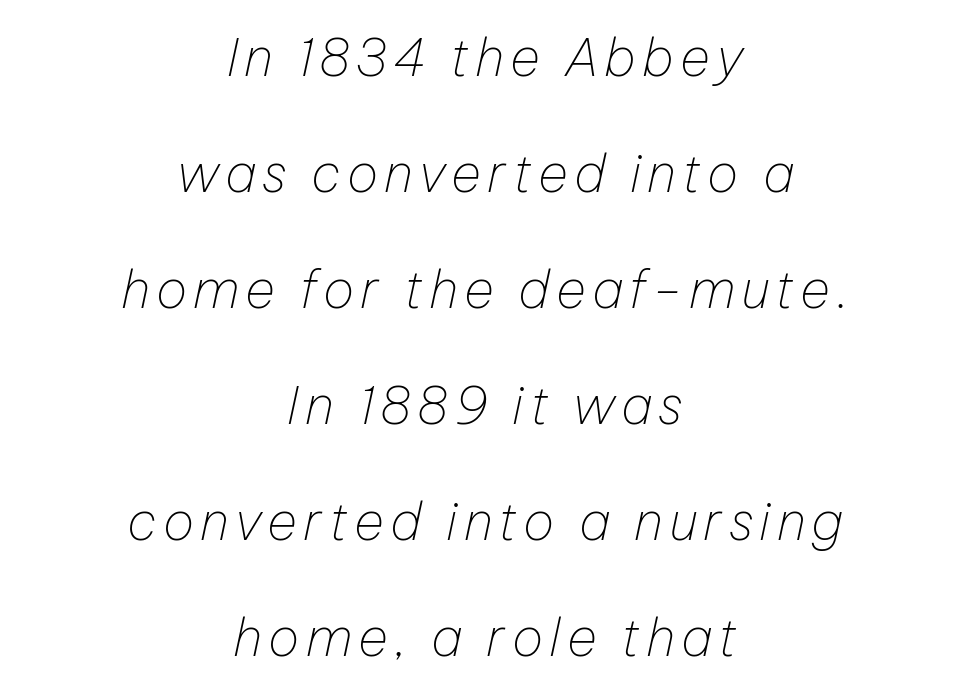
{"italic": "yes", "lean": "right", "slant_degrees": 12, "bold": "no", "weight": "thin", "width": "normal", "stroke_contrast": "low", "x_height": "medium", "monospaced": "no", "underline": "no", "align": "center", "line_spacing": "loose", "line_spacing_ratio": 2.23, "glyph_px": 52}
